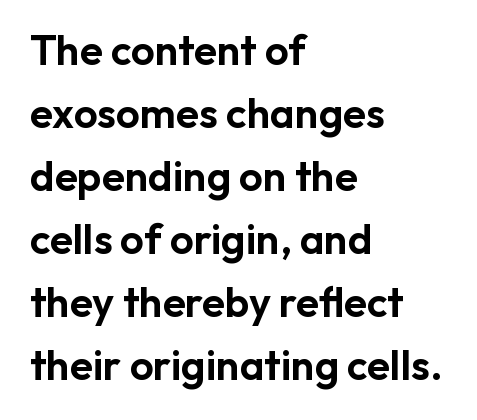
Do the characters align in a grid? No, the font is proportional. Letterform terminals end flat and unadorned throughout the passage. Tracking here is standard; glyphs follow each other at the usual distance. The glyphs are unaccompanied by any horizontal stroke below them.
